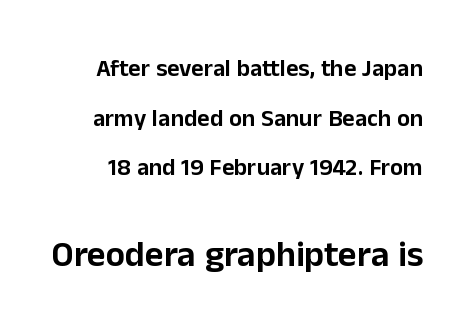
In terms of letterform style, serifs are entirely absent. The foot of each line stays bare and open. Honestly, the letter spacing is just normal — you wouldn't notice it. Nope, not italic — everything's standing straight. Looks like regular typesetting: each glyph gets only the width it needs. The designer dialed line spacing up above the default.
